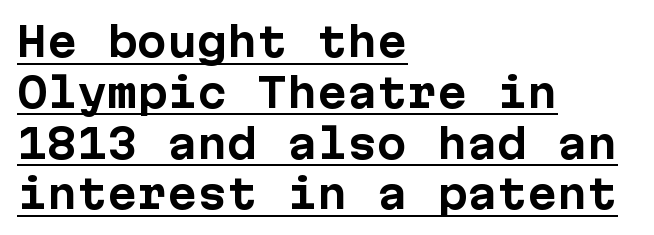
Visually the block forms a straight wall on the left and a jagged coastline on the right. These words are printed bold, with thick strokes throughout. How are the letters spaced? Ordinarily, with no added tracking. Descenders here cross a horizontal rule under the line.
